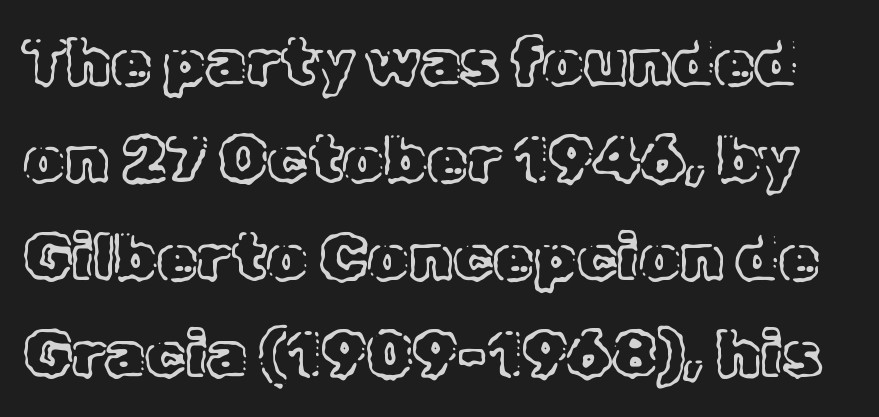
Q: Is the text italic (slanted)? A: No, it is upright.
Q: Is the text underlined? A: No.
Q: Is the spacing between letters normal or unusually wide? A: Normal.
Q: Is the spacing between lines tight, normal or loose? A: Normal.
Q: Width (condensed, normal, or wide)? A: Normal.
Q: x-height? A: Medium.
Q: Monospaced? A: No.
